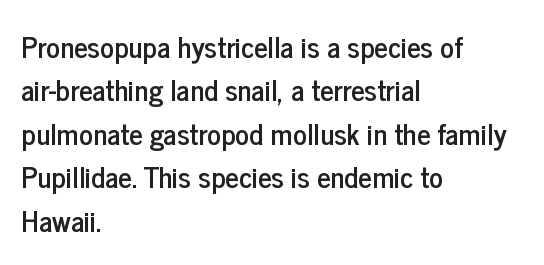
Q: Is the text italic (slanted)? A: No, it is upright.
Q: Is the typeface a serif or a sans-serif typeface? A: Sans-serif.
Q: Is the text underlined? A: No.
Q: How is the paragraph aligned? A: Left-aligned.
Q: Is the spacing between letters normal or unusually wide? A: Normal.
Q: Is the spacing between lines tight, normal or loose? A: Normal.
Q: Width (condensed, normal, or wide)? A: Condensed.
Q: Stroke contrast? A: Low.
Q: x-height? A: Medium.
Q: Monospaced? A: No.
